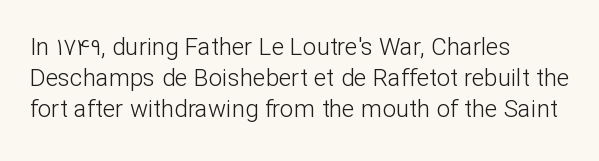
The ragged edge is on the right, which tells us the setting is flush left. The passage shown is not underscored anywhere. These lines were composed using upright roman letters. This sample uses plain, unmodified letter spacing. Reading down the column, the eye jumps a familiar distance to each next line.
